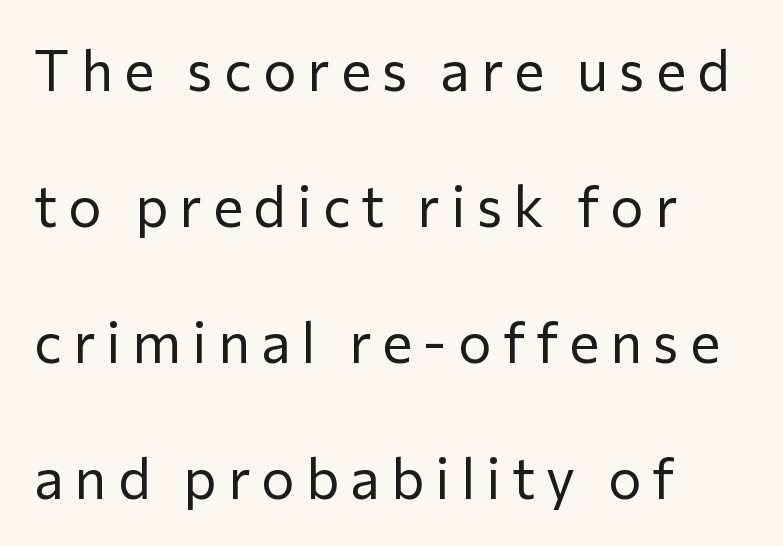
Horizontal alignment here is leftward, the default for most running prose. Is this a fixed-width face? No — the glyphs have proportional, varying widths. Does the type have serifs? No, each stem ends abruptly. The gap between lines stays unmarked. Does the leading feel generous? Absolutely, it's lavish. Tracking value appears strongly positive — letters spread wide.
